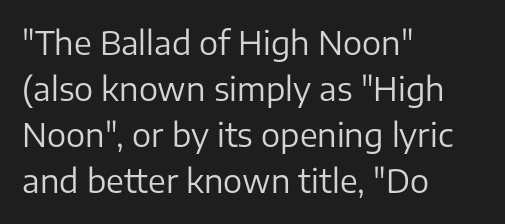
Q: Is the text bold? A: No.
Q: Is the text italic (slanted)? A: No, it is upright.
Q: Is the typeface a serif or a sans-serif typeface? A: Sans-serif.
Q: Is the text underlined? A: No.
Q: How is the paragraph aligned? A: Left-aligned.
Q: Is the spacing between letters normal or unusually wide? A: Normal.
Q: Is the spacing between lines tight, normal or loose? A: Normal.
Q: Width (condensed, normal, or wide)? A: Normal.
Q: Stroke contrast? A: Low.
Q: x-height? A: Medium.
Q: Monospaced? A: No.
